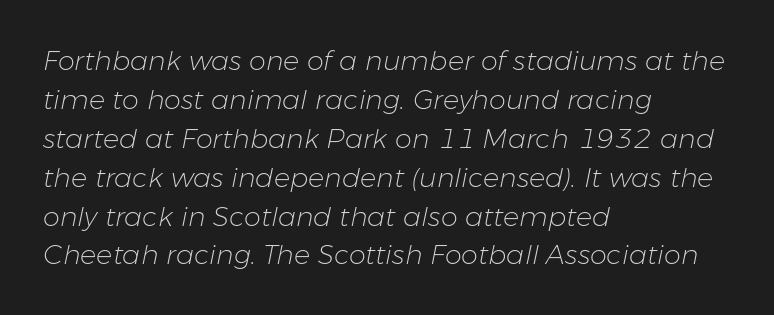
Q: Is the text bold? A: No.
Q: Is the text italic (slanted)? A: Yes, it leans right by about 11 degrees.
Q: Is the text underlined? A: No.
Q: How is the paragraph aligned? A: Left-aligned.
Q: Is the spacing between letters normal or unusually wide? A: Normal.
Q: Is the spacing between lines tight, normal or loose? A: Normal.
